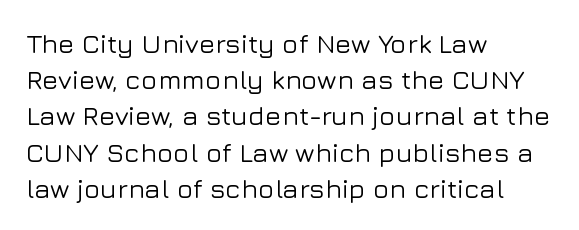
Q: Is the text italic (slanted)? A: No, it is upright.
Q: Is the text underlined? A: No.
Q: How is the paragraph aligned? A: Left-aligned.
Q: Is the spacing between letters normal or unusually wide? A: Normal.
Q: Is the spacing between lines tight, normal or loose? A: Normal.
